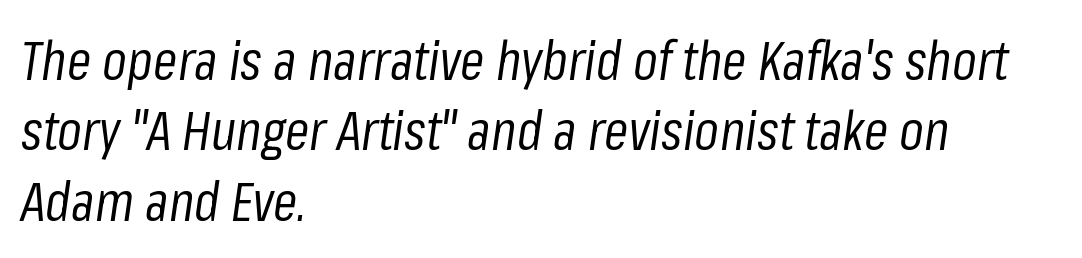
{"italic": "yes", "lean": "right", "slant_degrees": 8, "bold": "no", "weight": "regular", "width": "condensed", "stroke_contrast": "low", "x_height": "medium", "monospaced": "no", "underline": "no", "align": "left", "line_spacing": "normal", "line_spacing_ratio": 1.28, "letter_spacing": "normal", "letter_spacing_em": 0.0, "glyph_px": 55}
